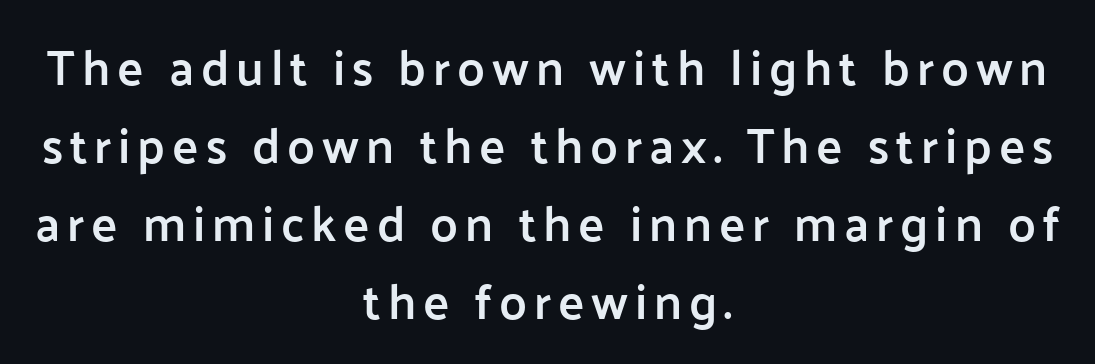
The space beneath each line is pristine and unruled. In terms of letterform style, serifs are entirely absent. Style check: upright. These lines are rendered in a variable-pitch font. The rendering uses a semibold face; strokes are thickened but not to full bold. These lines stack symmetrically, like a column narrowing and widening about its center.
